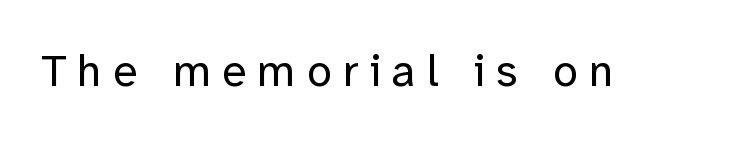
The tracking reads as deliberately expanded to a designer's eye. Do the characters align in a grid? No, the font is proportional. Summary of weight: not heavy and not bold. Rule under the text: the space is simply empty. The letters carry no serifs — their stems end cleanly without finishing strokes. In terms of posture, this sample is upright.
